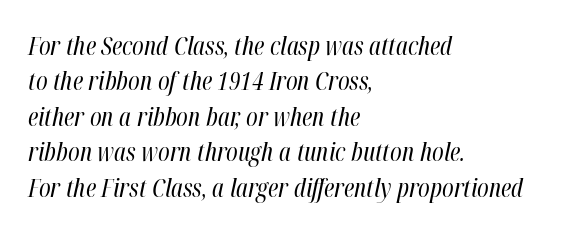
{"italic": "yes", "lean": "right", "slant_degrees": 12, "bold": "no", "underline": "no", "align": "left", "line_spacing": "normal", "line_spacing_ratio": 1.42, "letter_spacing": "normal", "letter_spacing_em": 0.0, "glyph_px": 25}
